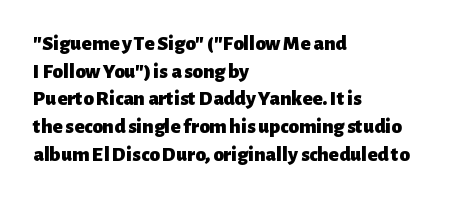
{"italic": "no", "bold": "yes", "underline": "no", "align": "left", "line_spacing": "normal", "line_spacing_ratio": 1.32, "letter_spacing": "normal", "letter_spacing_em": 0.0, "glyph_px": 21}
